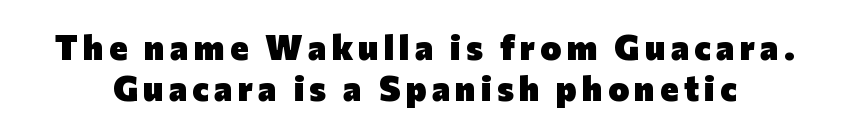
Q: Is the text bold? A: Yes.
Q: Is the text italic (slanted)? A: No, it is upright.
Q: Is the typeface a serif or a sans-serif typeface? A: Sans-serif.
Q: Is the text underlined? A: No.
Q: Width (condensed, normal, or wide)? A: Normal.
Q: Stroke contrast? A: Low.
Q: x-height? A: Medium.
Q: Monospaced? A: No.
